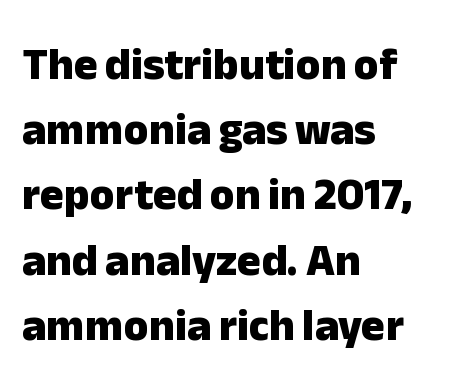
The image shows 45 px heavy sans-serif type, upright; set left-aligned, normal line spacing (1.45x), normal letter spacing, not underlined; low stroke contrast and a medium x-height.
